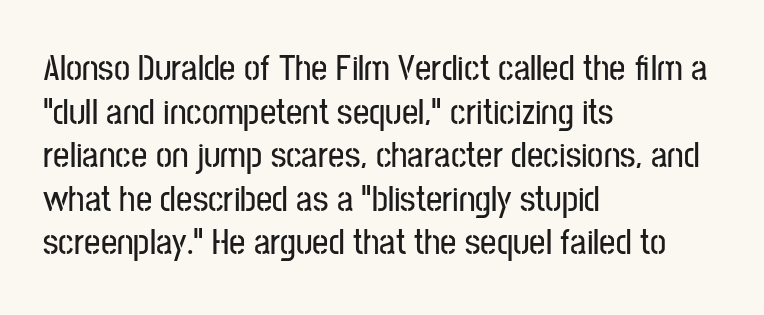
The image shows 36 px condensed sans-serif type, upright; set left-aligned, line spacing 1.21x, normal letter spacing, not underlined; low stroke contrast and a medium x-height.
